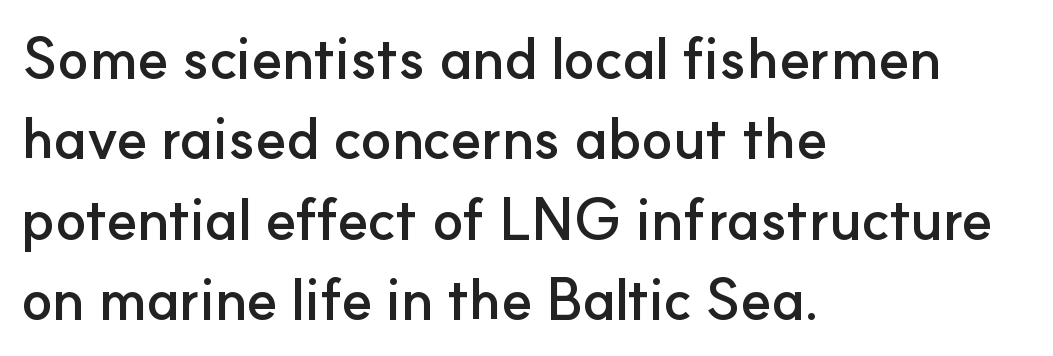
The image shows 57 px semibold sans-serif type, upright; set left-aligned, normal line spacing (1.41x), normal letter spacing, not underlined; low stroke contrast and a small x-height.
